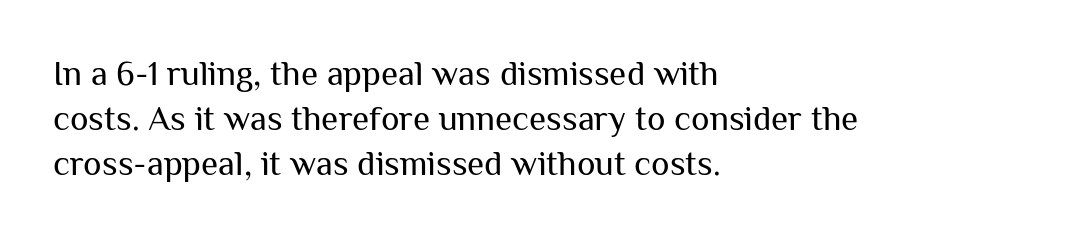
{"serif": "no", "italic": "no", "bold": "no", "weight": "regular", "width": "normal", "stroke_contrast": "medium", "x_height": "medium", "monospaced": "no", "underline": "no", "align": "left", "line_spacing": "normal", "line_spacing_ratio": 1.28, "letter_spacing": "normal", "letter_spacing_em": 0.0, "glyph_px": 35}
